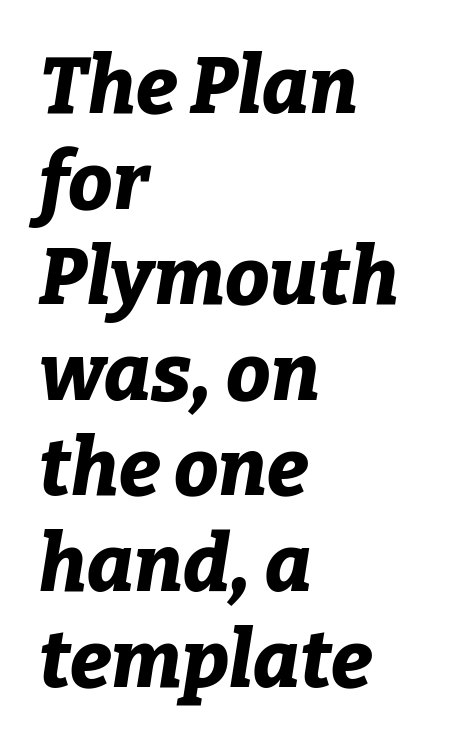
The passage shown is typed in a proportional face where columns would drift. Nobody touched the tracking dial on this one. In terms of posture, this sample is oblique. Glance below the letters and you will spot only blank space. Reading down the block, your eye returns to a fixed left position each line.
